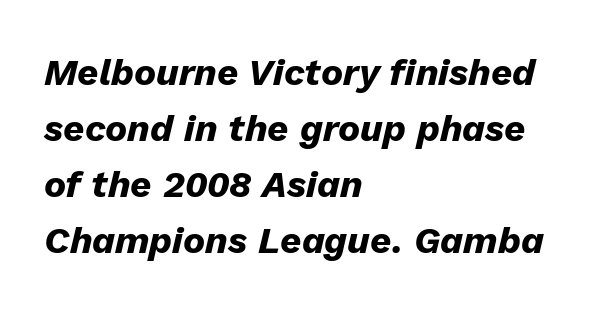
Q: Is the text bold? A: Yes.
Q: Is the text italic (slanted)? A: Yes, it leans right by about 13 degrees.
Q: Is the text underlined? A: No.
Q: How is the paragraph aligned? A: Left-aligned.
Q: Is the spacing between letters normal or unusually wide? A: Normal.
Q: Is the spacing between lines tight, normal or loose? A: Normal.
Q: Width (condensed, normal, or wide)? A: Normal.
Q: Stroke contrast? A: Low.
Q: x-height? A: Medium.
Q: Monospaced? A: No.
